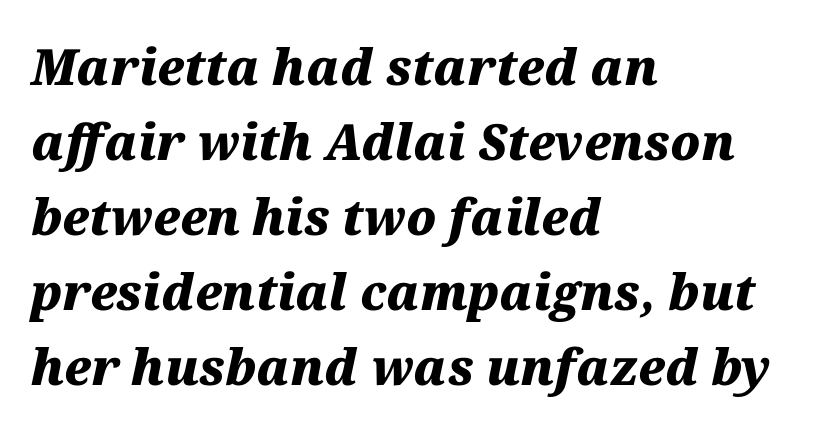
Q: Is the text bold? A: Yes.
Q: Is the text italic (slanted)? A: Yes, it leans right by about 12 degrees.
Q: Is the text underlined? A: No.
Q: How is the paragraph aligned? A: Left-aligned.
Q: Is the spacing between letters normal or unusually wide? A: Normal.
Q: Is the spacing between lines tight, normal or loose? A: Normal.
Q: Width (condensed, normal, or wide)? A: Normal.
Q: Stroke contrast? A: Medium.
Q: x-height? A: Medium.
Q: Monospaced? A: No.
